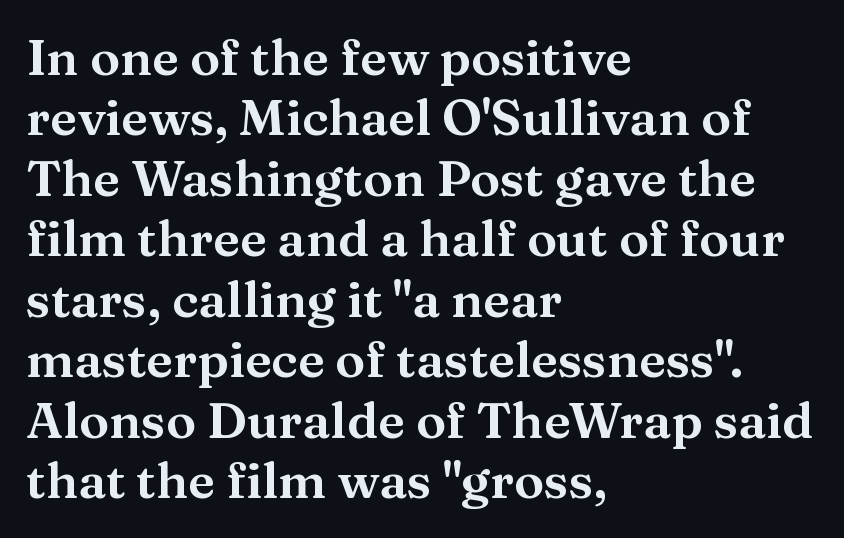
The words here are not underlined. One-word summary of the alignment: left. These lines were composed using upright roman letters. Each letter's strokes conclude with small projecting serifs. Proportional: the letters do not fall into vertical columns. How are the letters spaced? Ordinarily, with no added tracking.
